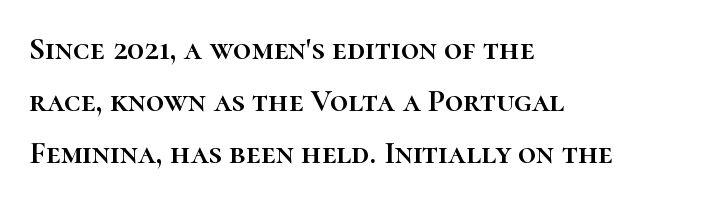
{"italic": "no", "width": "normal", "stroke_contrast": "high", "x_height": "medium", "monospaced": "no", "underline": "no", "align": "left", "line_spacing": "normal", "line_spacing_ratio": 1.62, "letter_spacing": "normal", "letter_spacing_em": 0.0, "glyph_px": 32}
